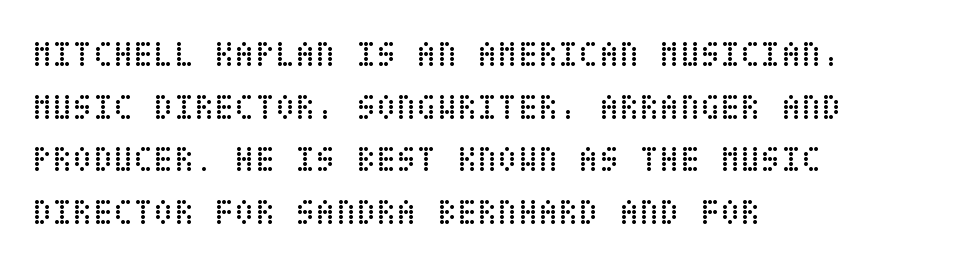
Q: Is the text bold? A: No.
Q: Is the text italic (slanted)? A: No, it is upright.
Q: Is the text underlined? A: No.
Q: How is the paragraph aligned? A: Left-aligned.
Q: Is the spacing between letters normal or unusually wide? A: Normal.
Q: Is the spacing between lines tight, normal or loose? A: Normal.
Q: Width (condensed, normal, or wide)? A: Condensed.
Q: Stroke contrast? A: Low.
Q: x-height? A: Large.
